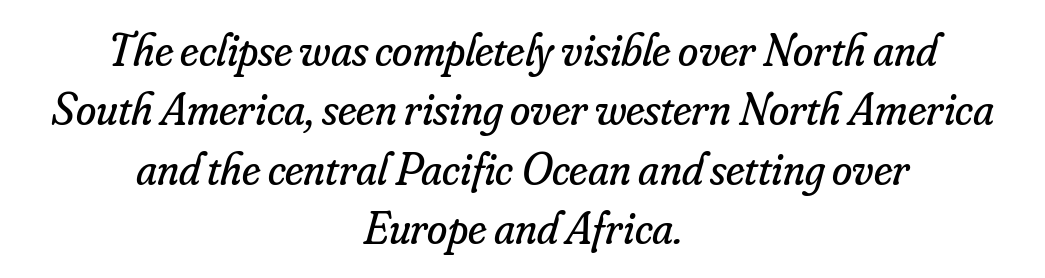
The image shows 46 px regular-weight serif type, italic (leaning right); set centered, normal line spacing (1.29x), normal letter spacing, not underlined; low stroke contrast and a small x-height.
